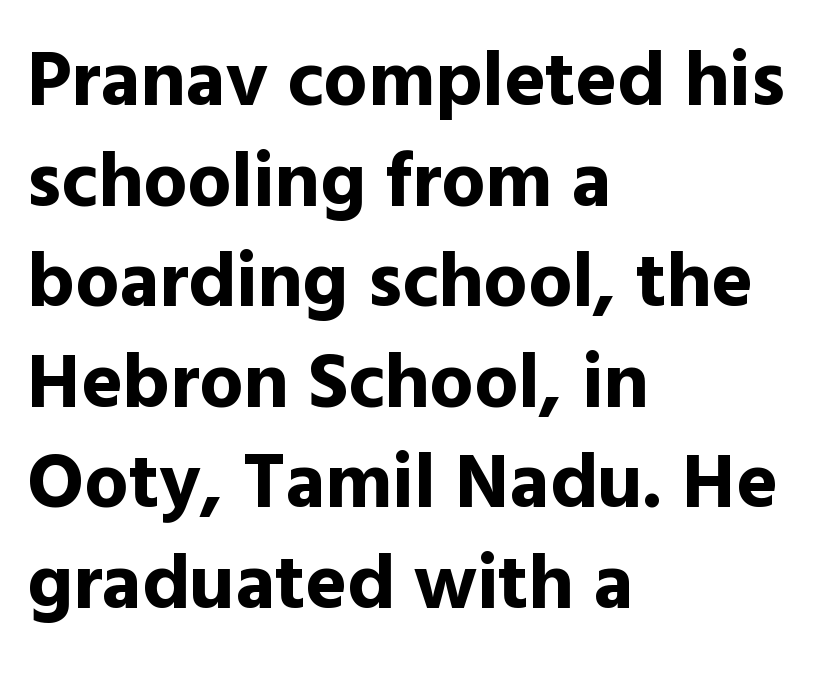
Q: Is the text bold? A: Yes.
Q: Is the text italic (slanted)? A: No, it is upright.
Q: Is the typeface a serif or a sans-serif typeface? A: Sans-serif.
Q: Is the text underlined? A: No.
Q: How is the paragraph aligned? A: Left-aligned.
Q: Is the spacing between letters normal or unusually wide? A: Normal.
Q: Is the spacing between lines tight, normal or loose? A: Normal.
Q: Width (condensed, normal, or wide)? A: Normal.
Q: x-height? A: Medium.
Q: Monospaced? A: No.
